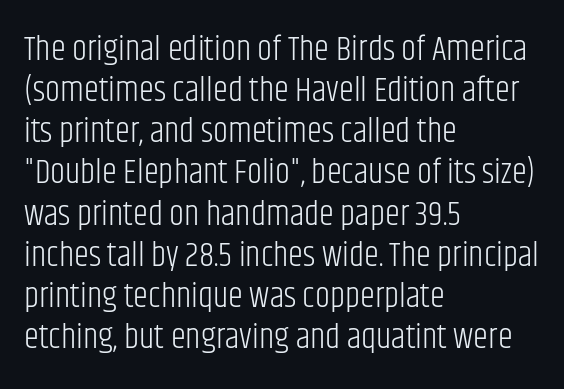
Q: Is the text bold? A: No.
Q: Is the text italic (slanted)? A: No, it is upright.
Q: Is the typeface a serif or a sans-serif typeface? A: Sans-serif.
Q: Is the text underlined? A: No.
Q: How is the paragraph aligned? A: Left-aligned.
Q: Is the spacing between letters normal or unusually wide? A: Normal.
Q: Width (condensed, normal, or wide)? A: Condensed.
Q: Stroke contrast? A: Low.
Q: x-height? A: Large.
Q: Monospaced? A: No.
